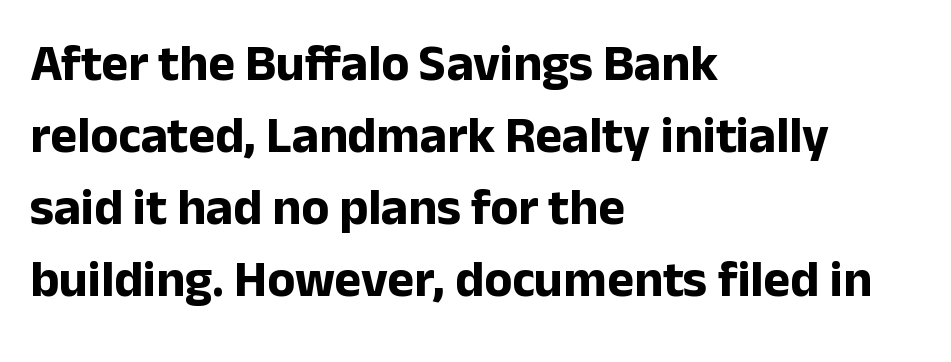
The image shows 51 px bold sans-serif type, upright; set left-aligned, normal line spacing (1.41x), normal letter spacing, not underlined; low stroke contrast and a medium x-height.
